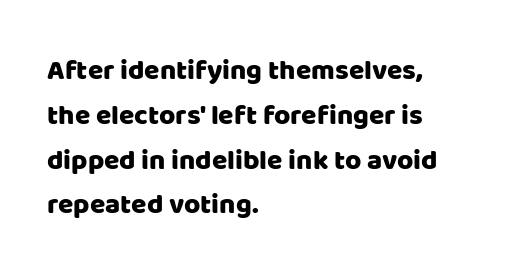
{"serif": "no", "italic": "no", "width": "normal", "stroke_contrast": "low", "x_height": "large", "monospaced": "no", "underline": "no", "align": "left", "line_spacing": "normal", "line_spacing_ratio": 1.6, "letter_spacing": "normal", "letter_spacing_em": 0.0, "glyph_px": 28}
